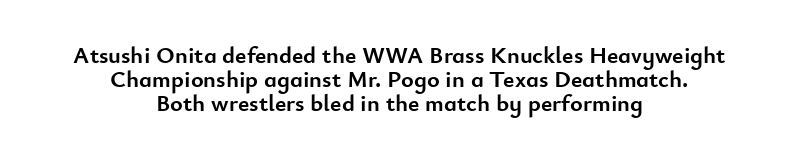
{"italic": "no", "bold": "yes", "underline": "no", "align": "center", "line_spacing": "tight", "line_spacing_ratio": 1.01, "letter_spacing": "normal", "letter_spacing_em": 0.0, "glyph_px": 24}
